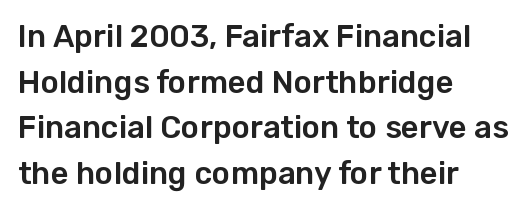
Standard letterfit; no display-style spreading of the glyphs. Looks like regular typesetting: each glyph gets only the width it needs. Bare-footed words on every line. Serifs: no, the terminals of the letterforms are clean. The ragged edge is on the right, which tells us the setting is flush left.
